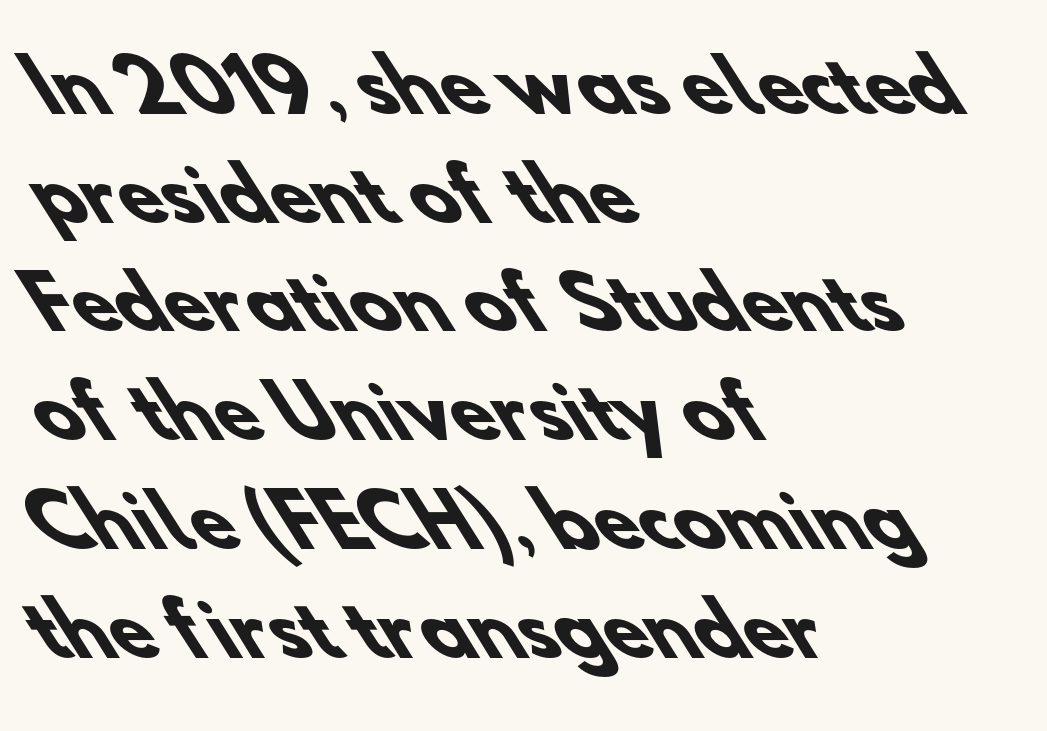
{"serif": "no", "bold": "yes", "weight": "heavy", "width": "normal", "stroke_contrast": "low", "x_height": "small", "monospaced": "no", "underline": "no", "align": "left", "line_spacing": "normal", "line_spacing_ratio": 1.51, "letter_spacing": "normal", "letter_spacing_em": 0.0, "glyph_px": 72}
